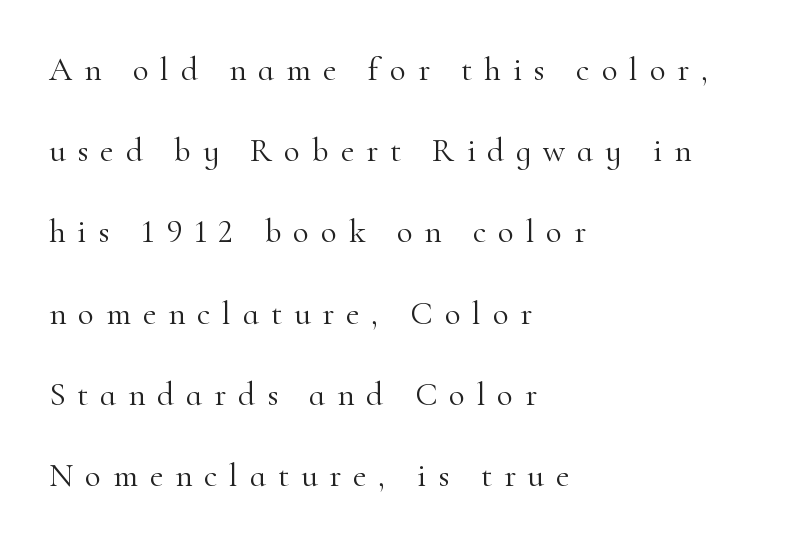
No letter is thick-stroked: the sample isn't bold. Think of a printed novel: that variable character pitch is what you see here. A clean baseline with only descenders dipping below it. The gaps between neighbouring characters are conspicuously large. Every stem runs plumb, perpendicular to the baseline.
